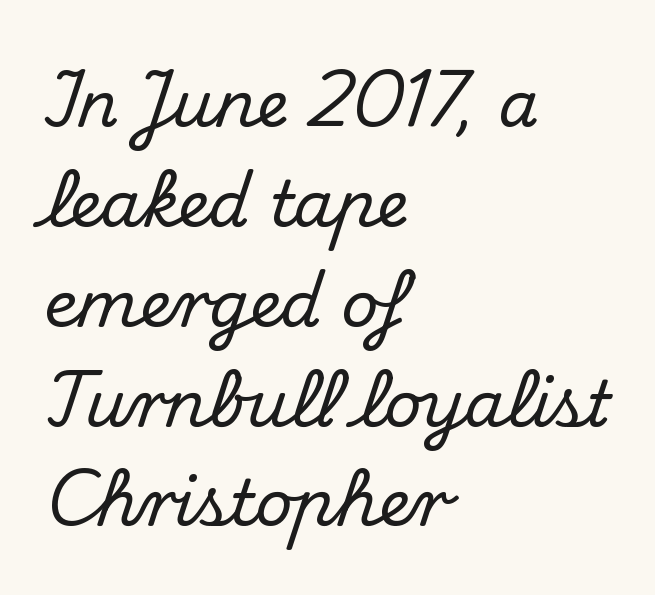
These lines are rendered in a variable-pitch font. You can tell from the footed stems that serif type was used. Inter-character spacing is left at the font's built-in metrics.
